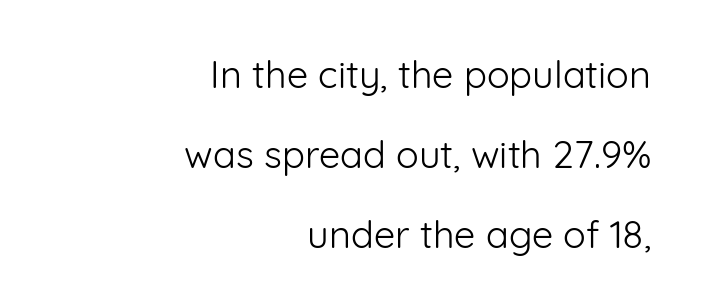
Characters follow at the spacing the type designer built in. Widely set lines give the paragraph a tall, airy silhouette. Weight: not bold — regular or lighter. Regarding serifs, this sample does without them. Spacing verdict: proportional, widths tailored to each character. A flush-right, rag-left setting is used for this passage.
